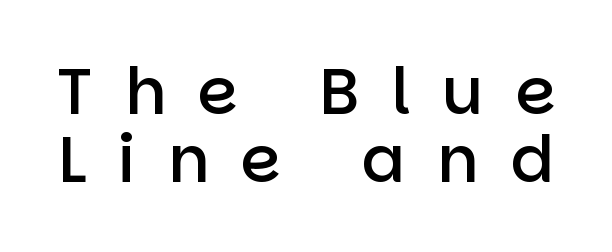
{"serif": "no", "italic": "no", "bold": "semi", "weight": "semibold", "width": "normal", "stroke_contrast": "low", "x_height": "large", "monospaced": "no", "underline": "no", "line_spacing": "tight", "line_spacing_ratio": 1.07, "letter_spacing": "wide", "letter_spacing_em": 0.5, "glyph_px": 64}
